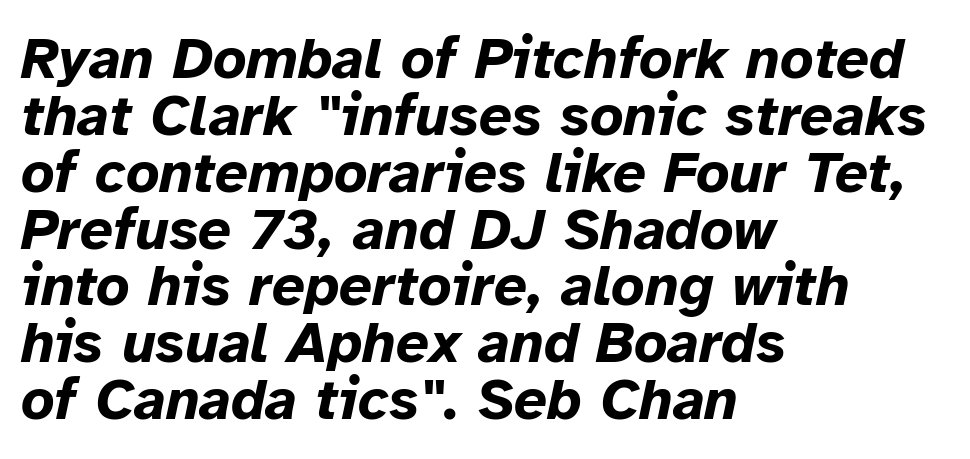
{"italic": "yes", "lean": "right", "slant_degrees": 12, "bold": "yes", "weight": "bold", "width": "normal", "stroke_contrast": "low", "x_height": "medium", "monospaced": "no", "underline": "no", "align": "left", "line_spacing": "tight", "line_spacing_ratio": 0.98, "letter_spacing": "normal", "letter_spacing_em": 0.0, "glyph_px": 58}
